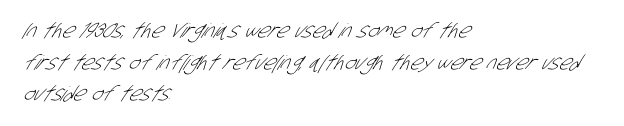
Q: Is the text bold? A: No.
Q: Is the text underlined? A: No.
Q: How is the paragraph aligned? A: Left-aligned.
Q: Is the spacing between letters normal or unusually wide? A: Normal.
Q: Is the spacing between lines tight, normal or loose? A: Normal.
